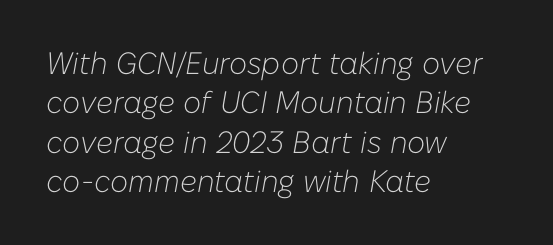
Q: Is the text bold? A: No.
Q: Is the text italic (slanted)? A: Yes, it leans right by about 10 degrees.
Q: Is the text underlined? A: No.
Q: How is the paragraph aligned? A: Left-aligned.
Q: Is the spacing between letters normal or unusually wide? A: Normal.
Q: Is the spacing between lines tight, normal or loose? A: Normal.
Q: Width (condensed, normal, or wide)? A: Normal.
Q: Stroke contrast? A: Low.
Q: x-height? A: Medium.
Q: Monospaced? A: No.
